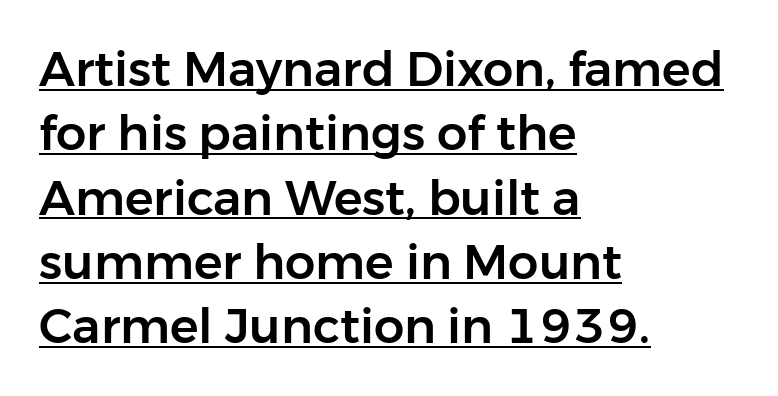
{"serif": "no", "italic": "no", "width": "normal", "stroke_contrast": "low", "x_height": "medium", "monospaced": "no", "underline": "yes", "align": "left", "line_spacing": "normal", "line_spacing_ratio": 1.34, "letter_spacing": "normal", "letter_spacing_em": 0.0, "glyph_px": 48}
